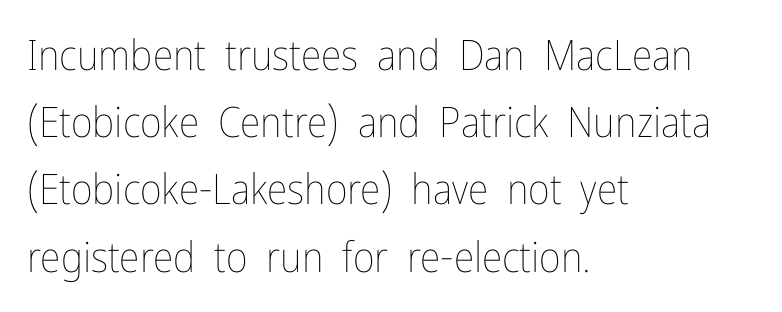
The rendering anchors every line to the left-hand side. A quiet, ordinary-to-light weight characterises the typeface. Does the leading feel generous? No, just average. A typesetter would call this proportional, since set widths differ per character.
